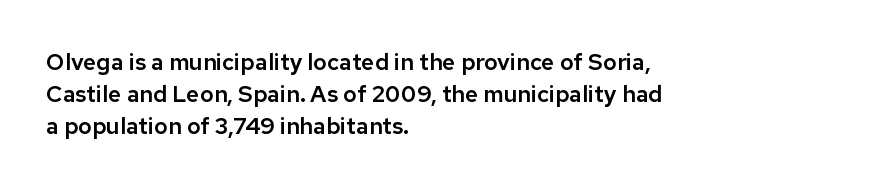
{"italic": "no", "underline": "no", "align": "left", "line_spacing": "normal", "line_spacing_ratio": 1.39, "letter_spacing": "normal", "letter_spacing_em": 0.0, "glyph_px": 23}
